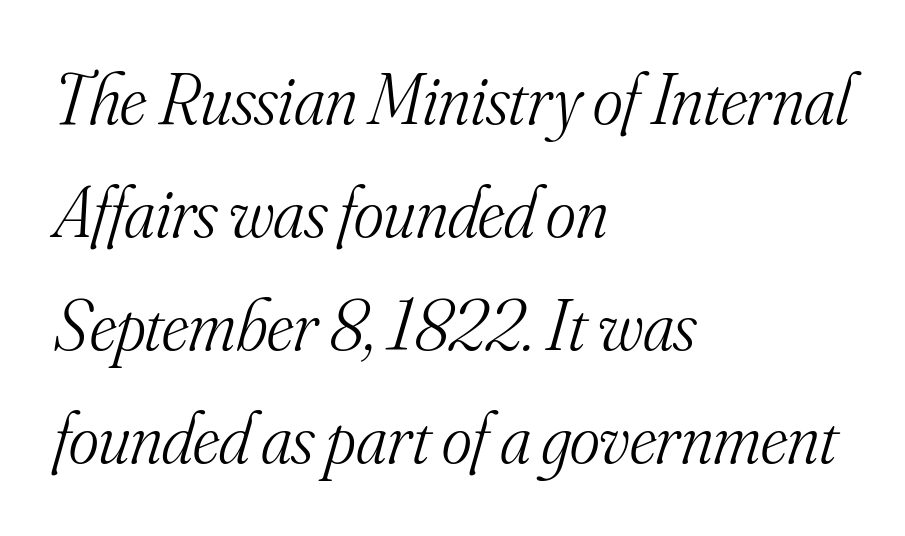
Q: Is the text bold? A: No.
Q: Is the text italic (slanted)? A: Yes, it leans right by about 16 degrees.
Q: Is the typeface a serif or a sans-serif typeface? A: Serif.
Q: Is the text underlined? A: No.
Q: How is the paragraph aligned? A: Left-aligned.
Q: Is the spacing between letters normal or unusually wide? A: Normal.
Q: Is the spacing between lines tight, normal or loose? A: Normal.
Q: Width (condensed, normal, or wide)? A: Normal.
Q: Stroke contrast? A: Medium.
Q: x-height? A: Small.
Q: Monospaced? A: No.
